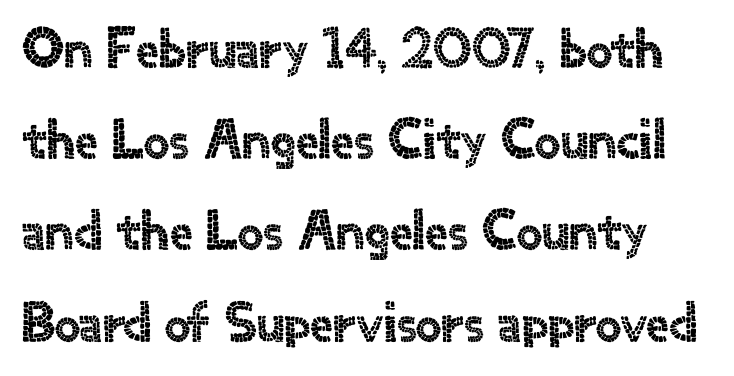
The image shows 57 px sans-serif type, upright; set normal line spacing (1.6x), normal letter spacing, not underlined; a small x-height.
